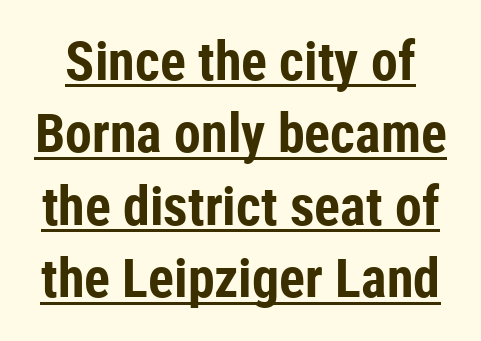
{"serif": "no", "italic": "no", "bold": "yes", "weight": "bold", "width": "condensed", "stroke_contrast": "low", "x_height": "medium", "monospaced": "no", "underline": "yes", "line_spacing": "normal", "line_spacing_ratio": 1.34, "letter_spacing": "normal", "letter_spacing_em": 0.0, "glyph_px": 54}
